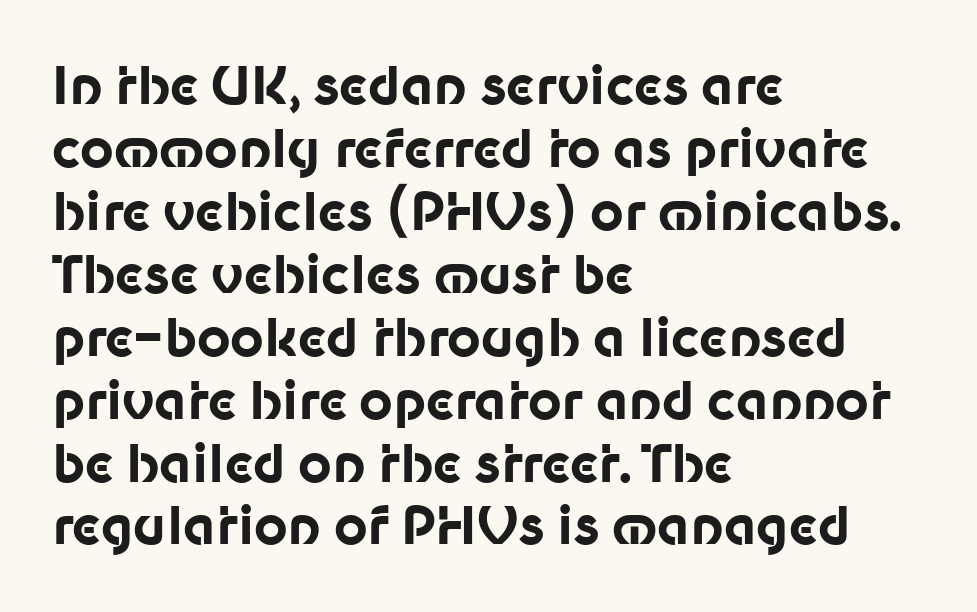
{"serif": "no", "italic": "no", "bold": "yes", "weight": "bold", "width": "normal", "stroke_contrast": "low", "x_height": "medium", "monospaced": "no", "underline": "no", "align": "left", "line_spacing_ratio": 1.21, "letter_spacing": "normal", "letter_spacing_em": 0.0, "glyph_px": 52}
